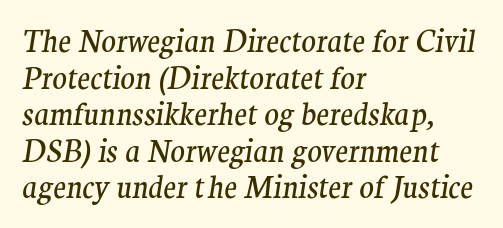
Q: Is the text bold? A: No.
Q: Is the text italic (slanted)? A: Yes, it leans right by about 9 degrees.
Q: Is the typeface a serif or a sans-serif typeface? A: Serif.
Q: Is the text underlined? A: No.
Q: How is the paragraph aligned? A: Left-aligned.
Q: Is the spacing between letters normal or unusually wide? A: Normal.
Q: Width (condensed, normal, or wide)? A: Normal.
Q: Stroke contrast? A: Medium.
Q: x-height? A: Medium.
Q: Monospaced? A: No.
